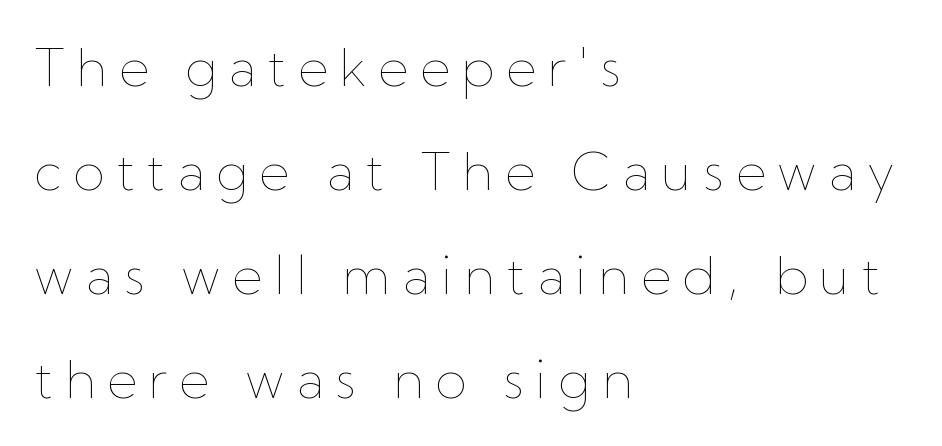
The image shows 52 px thin type, upright; set left-aligned, loose line spacing (2.0x), unusually wide letter spacing (+0.22 em), not underlined; low stroke contrast and a medium x-height.
